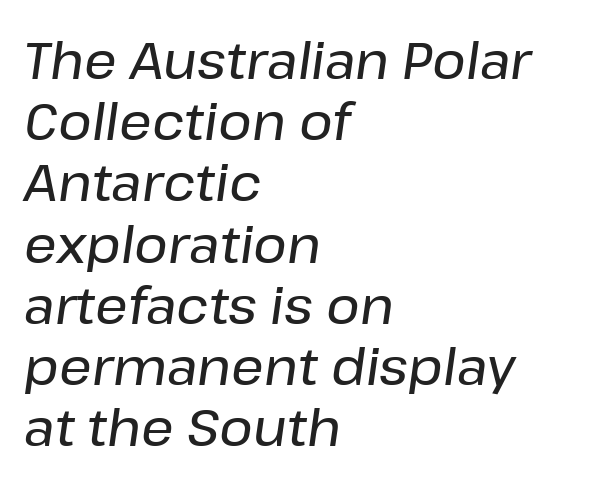
The image shows 51 px text type, italic (leaning right); set left-aligned, line spacing 1.2x, normal letter spacing, not underlined; low stroke contrast and a medium x-height.
